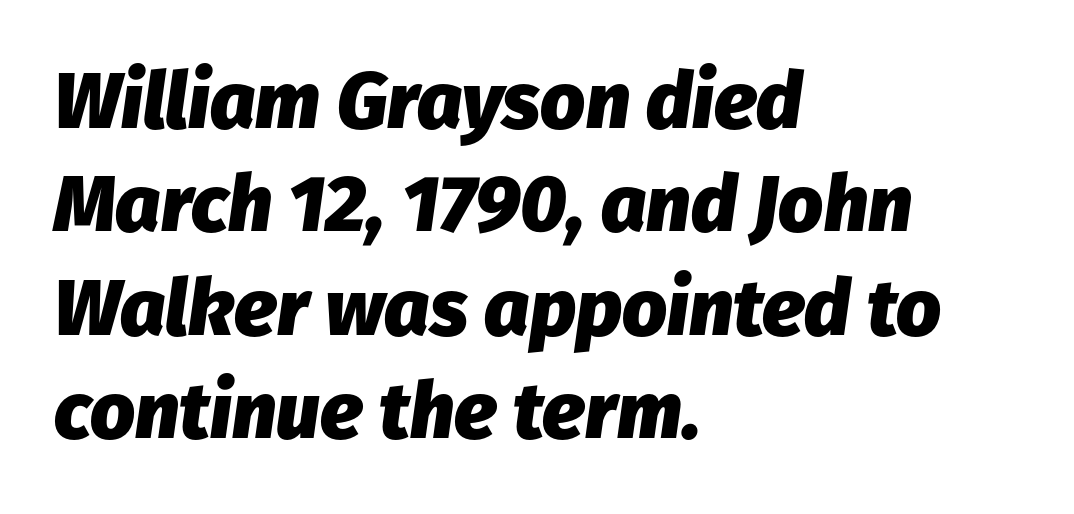
The image shows 79 px heavy type, italic (leaning right); set left-aligned, normal line spacing (1.31x), normal letter spacing, not underlined; low stroke contrast and a medium x-height.
